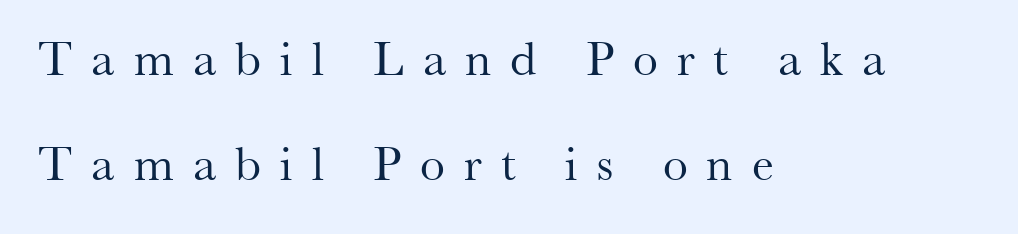
Q: Is the text bold? A: No.
Q: Is the text italic (slanted)? A: No, it is upright.
Q: Is the typeface a serif or a sans-serif typeface? A: Serif.
Q: Is the text underlined? A: No.
Q: How is the paragraph aligned? A: Left-aligned.
Q: Is the spacing between letters normal or unusually wide? A: Unusually wide.
Q: Is the spacing between lines tight, normal or loose? A: Loose.
Q: Width (condensed, normal, or wide)? A: Normal.
Q: Stroke contrast? A: Medium.
Q: x-height? A: Small.
Q: Monospaced? A: No.
